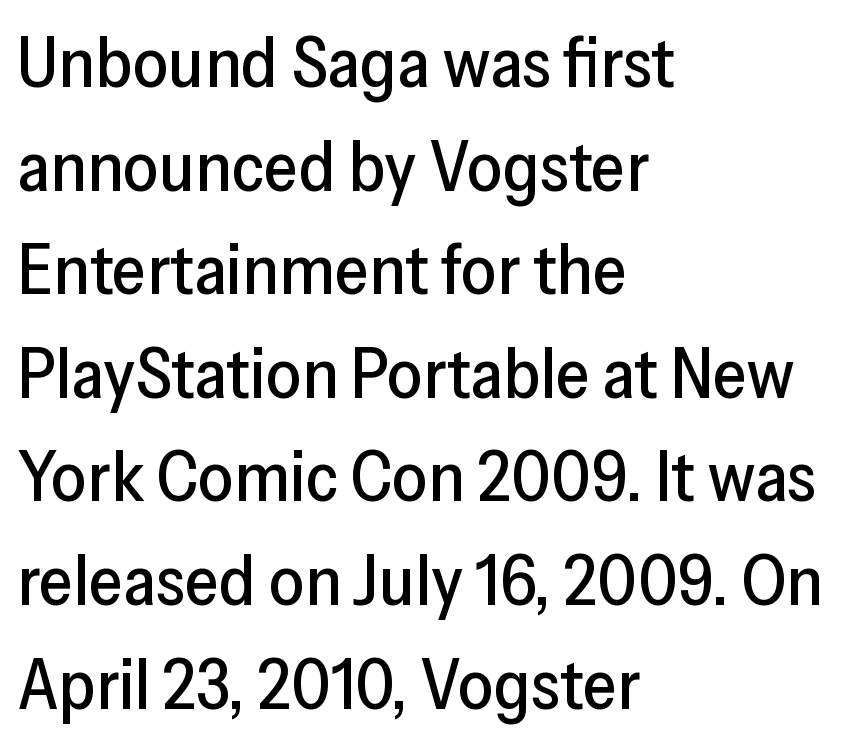
Q: Is the text italic (slanted)? A: No, it is upright.
Q: Is the typeface a serif or a sans-serif typeface? A: Sans-serif.
Q: Is the text underlined? A: No.
Q: How is the paragraph aligned? A: Left-aligned.
Q: Is the spacing between letters normal or unusually wide? A: Normal.
Q: Is the spacing between lines tight, normal or loose? A: Normal.
Q: Width (condensed, normal, or wide)? A: Normal.
Q: Stroke contrast? A: Low.
Q: x-height? A: Medium.
Q: Monospaced? A: No.
